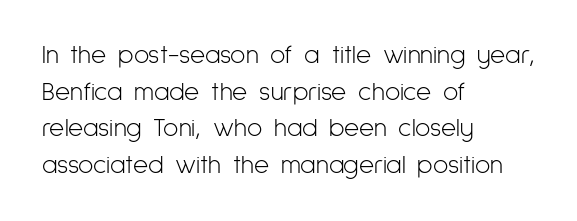
In CSS terms this would be text-align: left. The words here are not underlined. The font is comparable to plain body text, perhaps lighter. Every character sits straight up, as roman type does. The vertical gap from one line to the next is medium. Compared with typical body copy, the letter spacing here is the same.
